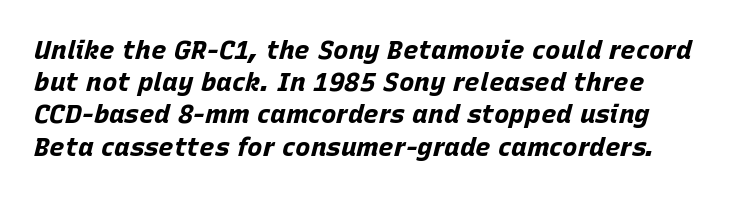
{"italic": "yes", "lean": "right", "slant_degrees": 15, "bold": "yes", "underline": "no", "line_spacing_ratio": 1.24, "letter_spacing": "normal", "letter_spacing_em": 0.0, "glyph_px": 26}
